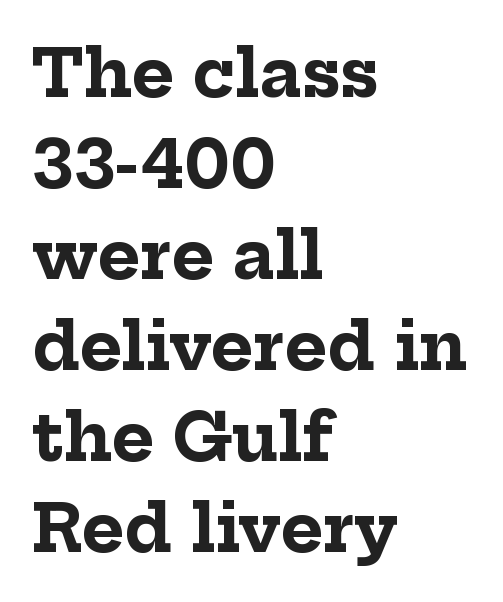
{"serif": "yes", "italic": "no", "bold": "yes", "weight": "bold", "width": "normal", "stroke_contrast": "low", "x_height": "medium", "monospaced": "no", "underline": "no", "align": "left", "line_spacing": "normal", "line_spacing_ratio": 1.4, "letter_spacing": "normal", "letter_spacing_em": 0.0, "glyph_px": 65}
